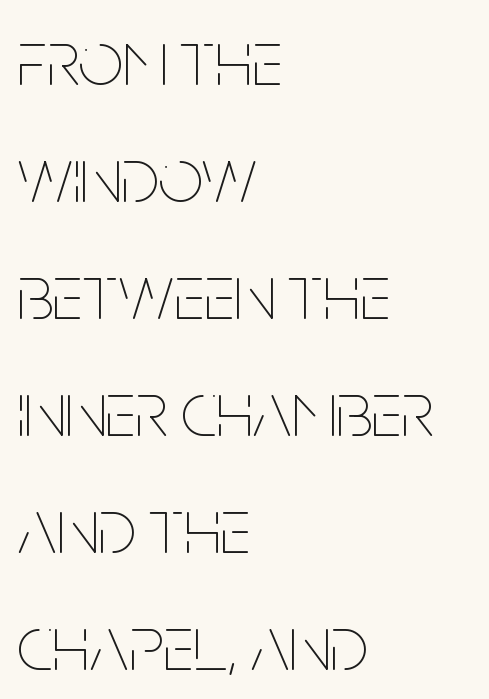
{"italic": "no", "bold": "no", "weight": "thin", "width": "condensed", "stroke_contrast": "low", "x_height": "large", "monospaced": "no", "underline": "no", "align": "left", "line_spacing": "normal", "line_spacing_ratio": 1.48, "letter_spacing": "normal", "letter_spacing_em": 0.0, "glyph_px": 79}
